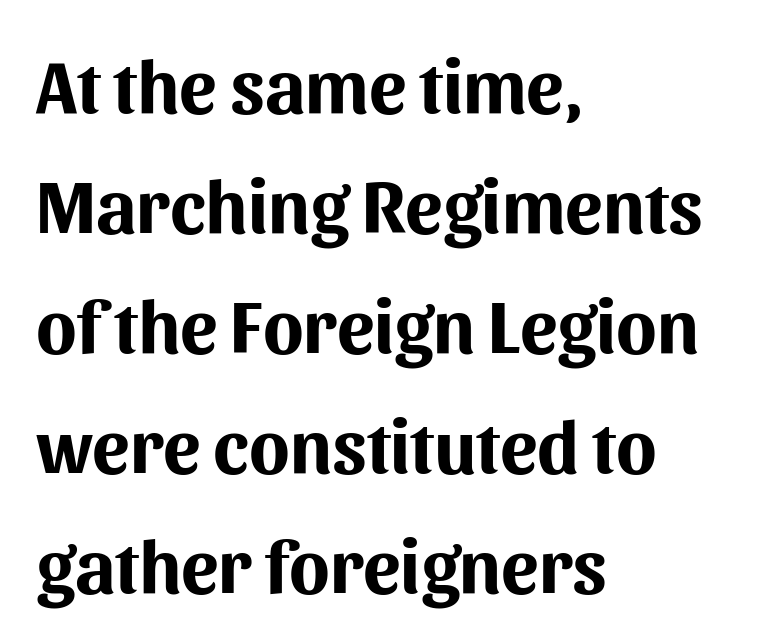
Looks like regular typesetting: each glyph gets only the width it needs. The line texture is even and compact thanks to regular tracking. Each line starts at the same left margin while the right side varies. What's the leading like? Ordinary, nothing unusual.
